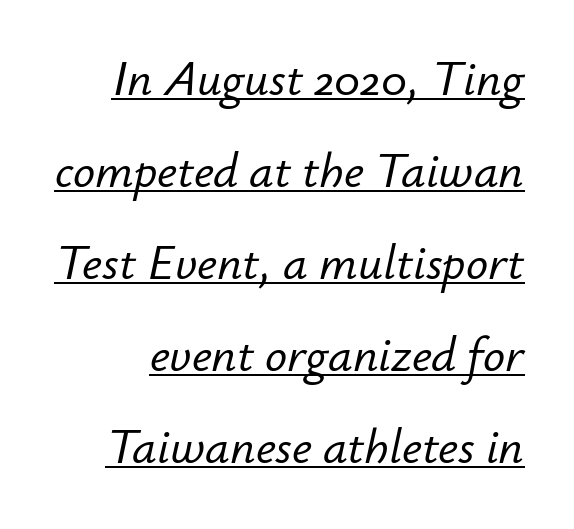
The image shows 49 px text type, italic (leaning right); set line spacing 1.88x, normal letter spacing, underlined; low stroke contrast and a small x-height.
